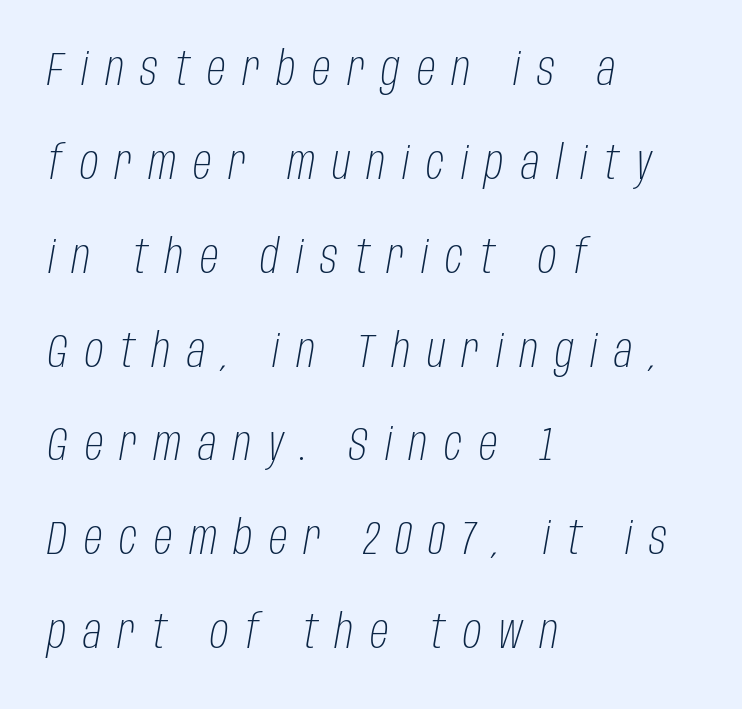
The image shows 46 px light, condensed type, italic (leaning right); set left-aligned, loose line spacing (2.04x), unusually wide letter spacing (+0.37 em), not underlined; low stroke contrast and a large x-height.
